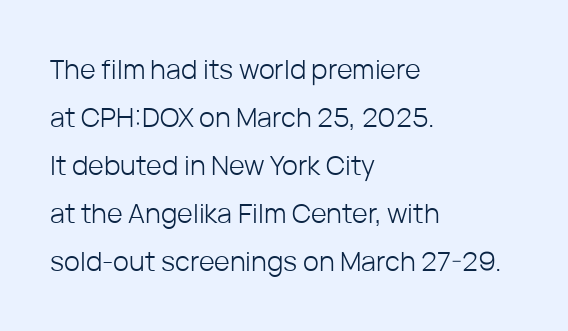
{"italic": "no", "bold": "no", "underline": "no", "align": "left", "line_spacing_ratio": 1.78, "letter_spacing": "normal", "letter_spacing_em": 0.0, "glyph_px": 27}
